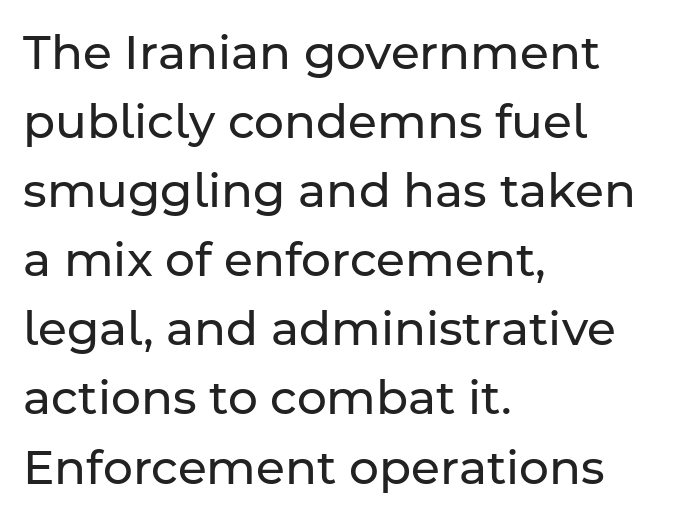
The image shows 47 px regular-weight sans-serif type, upright; set left-aligned, normal line spacing (1.47x), normal letter spacing, not underlined; low stroke contrast and a medium x-height.
